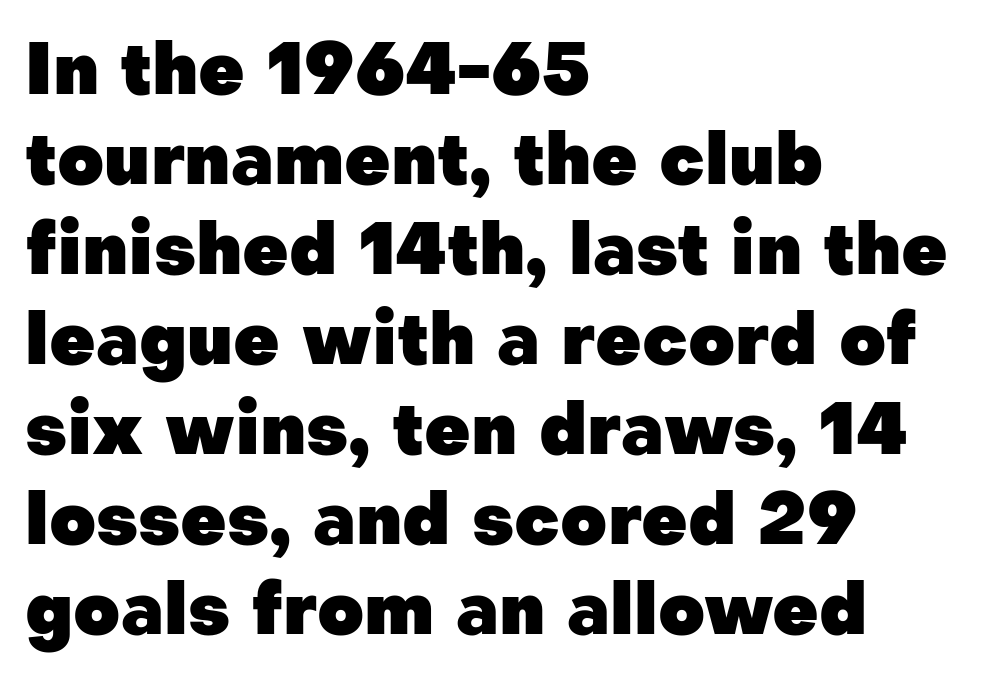
Q: Is the text bold? A: Yes.
Q: Is the text italic (slanted)? A: No, it is upright.
Q: Is the typeface a serif or a sans-serif typeface? A: Sans-serif.
Q: Is the text underlined? A: No.
Q: How is the paragraph aligned? A: Left-aligned.
Q: Is the spacing between letters normal or unusually wide? A: Normal.
Q: Is the spacing between lines tight, normal or loose? A: Normal.
Q: Width (condensed, normal, or wide)? A: Normal.
Q: Stroke contrast? A: Low.
Q: x-height? A: Medium.
Q: Monospaced? A: No.
